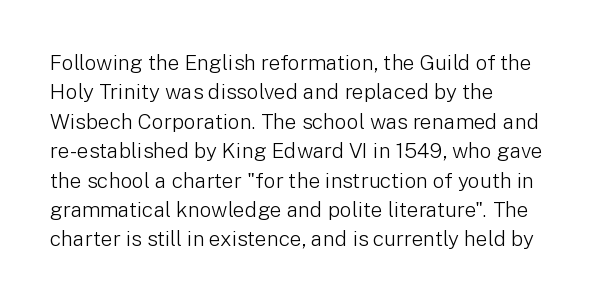
A clean baseline with only descenders dipping below it. If you drew a line through each stem, it would be perfectly vertical. Honestly, the row spacing looks completely unremarkable. Is this a heavy cut? Hardly; it is regular or lighter.
